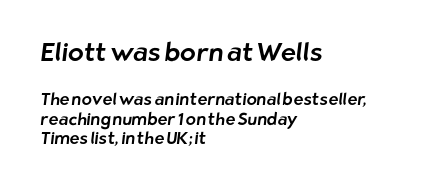
The image shows 26 px text type; set left-aligned, line spacing 1.16x, normal letter spacing, not underlined; the first (top) block is 1.53x larger.
